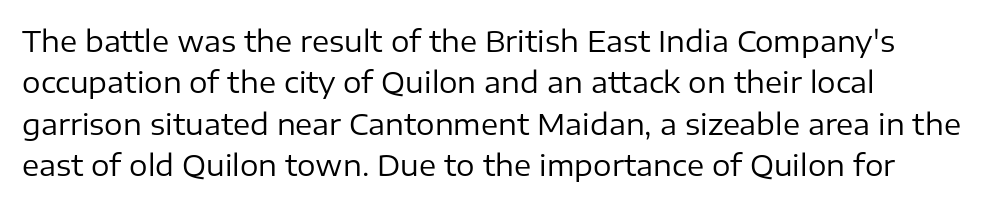
The image shows 29 px regular-weight sans-serif type, upright; set left-aligned, normal line spacing (1.43x), normal letter spacing, not underlined; low stroke contrast and a medium x-height.
